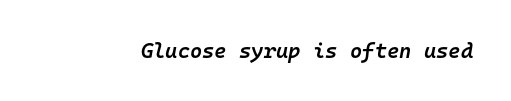
Q: Is the text bold? A: Semi-bold.
Q: Is the text italic (slanted)? A: Yes, it leans right by about 10 degrees.
Q: Is the text underlined? A: No.
Q: Is the spacing between letters normal or unusually wide? A: Normal.
